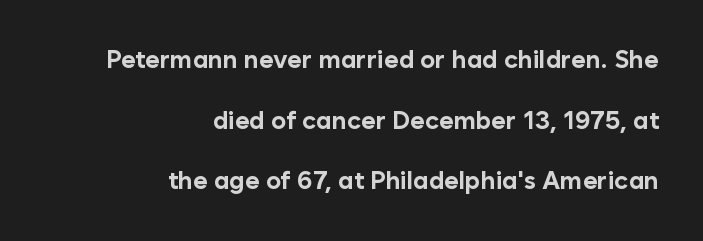
The characters look thick and weighty, a clear bold. A typesetter would mark this as roman, not italic. A typesetter would call this zero additional tracking. The lines in this sample share a right terminus and differ only in where they begin. Each new line begins a long way beneath the previous one.
